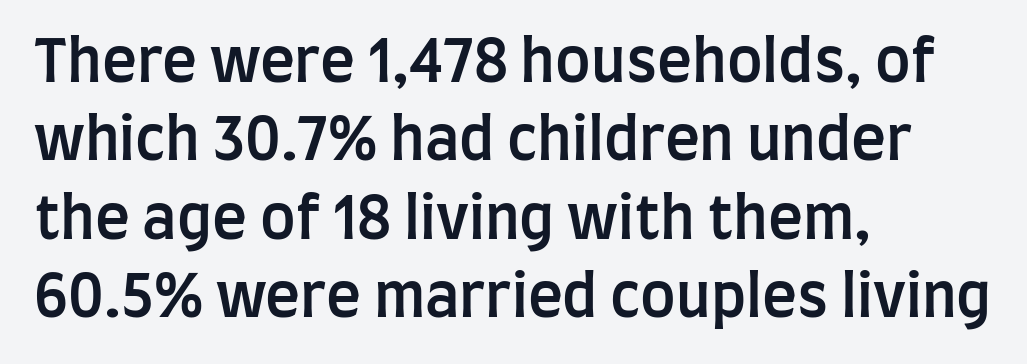
{"serif": "no", "italic": "no", "bold": "semi", "weight": "semibold", "width": "condensed", "stroke_contrast": "low", "x_height": "large", "monospaced": "no", "underline": "no", "align": "left", "line_spacing": "normal", "line_spacing_ratio": 1.33, "letter_spacing": "normal", "letter_spacing_em": 0.0, "glyph_px": 59}
